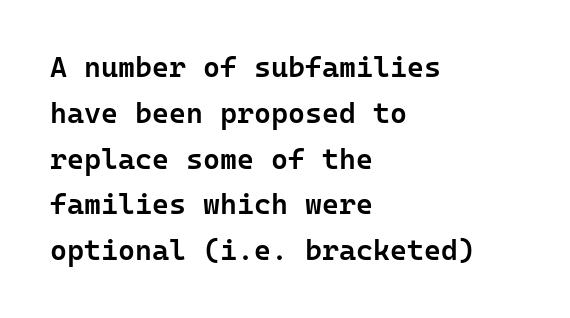
On the weight axis this lands at semibold, roughly 600. Caption: standard tracking, unaltered. Descender tails drop into unmarked territory. Looks like terminal output: every glyph gets an equal slot.
